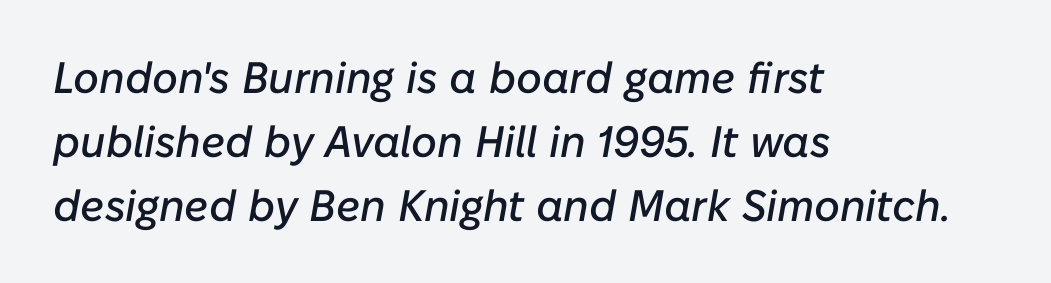
{"italic": "yes", "lean": "right", "slant_degrees": 10, "width": "normal", "stroke_contrast": "low", "x_height": "medium", "monospaced": "no", "underline": "no", "align": "left", "line_spacing": "normal", "line_spacing_ratio": 1.45, "letter_spacing": "normal", "letter_spacing_em": 0.0, "glyph_px": 44}
